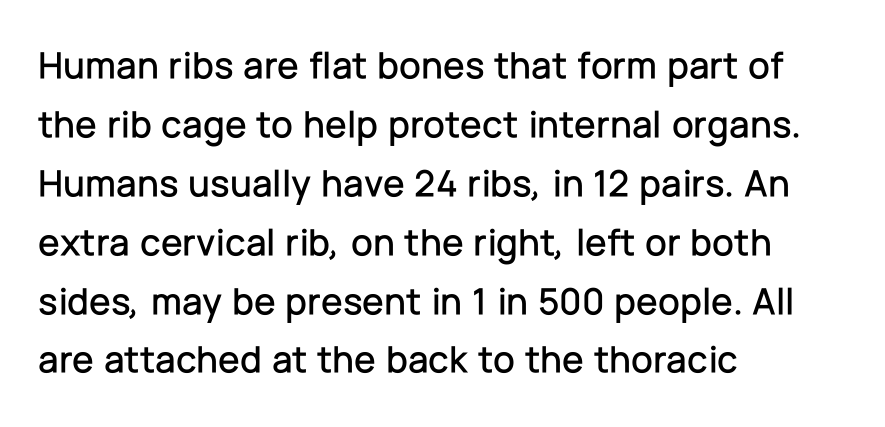
Q: Is the text italic (slanted)? A: No, it is upright.
Q: Is the typeface a serif or a sans-serif typeface? A: Sans-serif.
Q: Is the text underlined? A: No.
Q: How is the paragraph aligned? A: Left-aligned.
Q: Is the spacing between letters normal or unusually wide? A: Normal.
Q: Is the spacing between lines tight, normal or loose? A: Normal.
Q: Width (condensed, normal, or wide)? A: Normal.
Q: Stroke contrast? A: Low.
Q: x-height? A: Medium.
Q: Monospaced? A: No.
